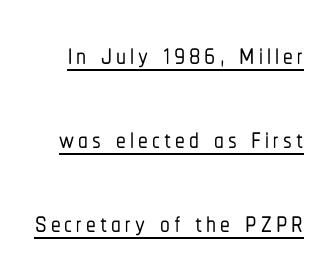
Q: Is the text italic (slanted)? A: No, it is upright.
Q: Is the typeface a serif or a sans-serif typeface? A: Sans-serif.
Q: Is the text underlined? A: Yes.
Q: Is the spacing between lines tight, normal or loose? A: Loose.
Q: Width (condensed, normal, or wide)? A: Condensed.
Q: Stroke contrast? A: Low.
Q: x-height? A: Medium.
Q: Monospaced? A: No.
